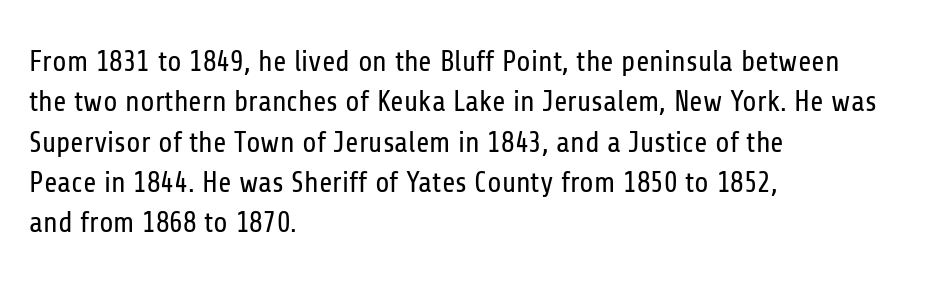
{"serif": "no", "italic": "no", "bold": "no", "weight": "regular", "width": "condensed", "stroke_contrast": "low", "x_height": "medium", "monospaced": "no", "underline": "no", "align": "left", "line_spacing": "normal", "line_spacing_ratio": 1.39, "letter_spacing": "normal", "letter_spacing_em": 0.0, "glyph_px": 29}
